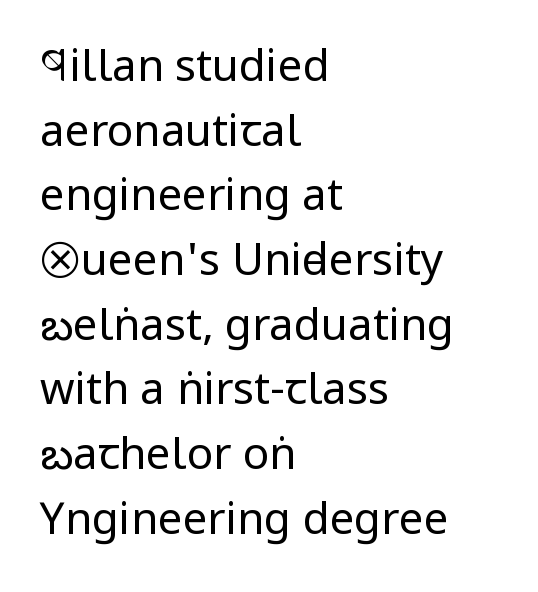
The font sits on the lighter half of the weight spectrum, regular included. The rendering shows plain stroke endings on the letterforms — a sans-serif design. Think of a printed novel: that variable character pitch is what you see here. Descenders hang freely into open space.
